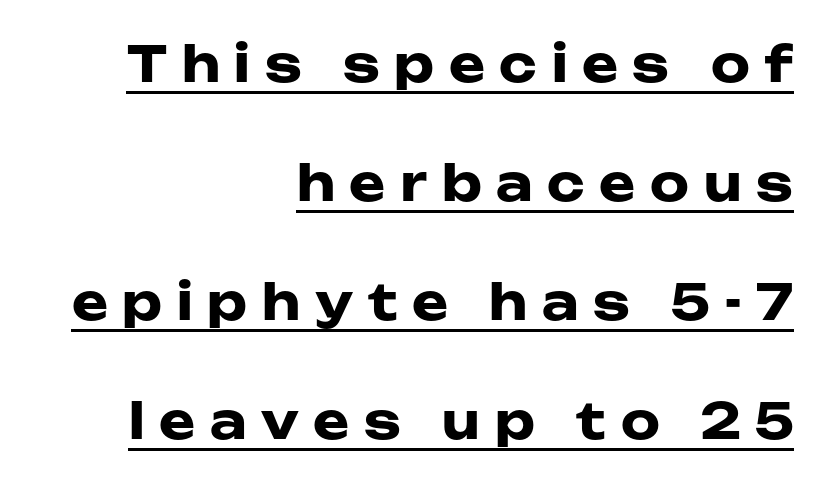
{"serif": "no", "italic": "no", "bold": "yes", "weight": "heavy", "width": "wide", "stroke_contrast": "low", "x_height": "medium", "monospaced": "no", "underline": "yes", "align": "right", "line_spacing": "loose", "line_spacing_ratio": 2.43, "letter_spacing": "wide", "letter_spacing_em": 0.3, "glyph_px": 49}
